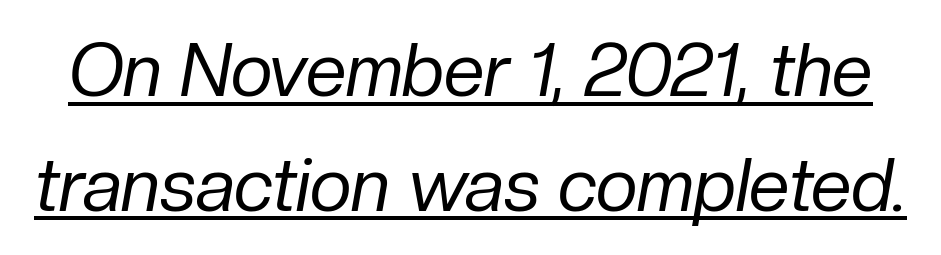
{"italic": "yes", "lean": "right", "slant_degrees": 10, "bold": "no", "weight": "regular", "width": "normal", "stroke_contrast": "low", "x_height": "medium", "monospaced": "no", "underline": "yes", "line_spacing": "normal", "line_spacing_ratio": 1.57, "letter_spacing": "normal", "letter_spacing_em": 0.0, "glyph_px": 73}
